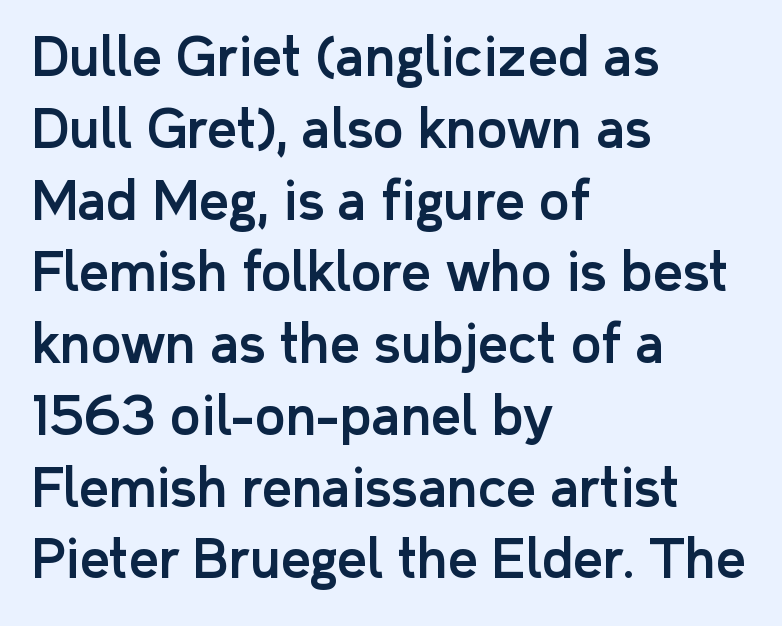
The ragged edge is on the right, which tells us the setting is flush left. Observe the absence of serifs on each vertical stroke in this sample. This sample uses an upright cut, with every glyph sitting square on the baseline. Check the space under the baseline: it is left empty.
